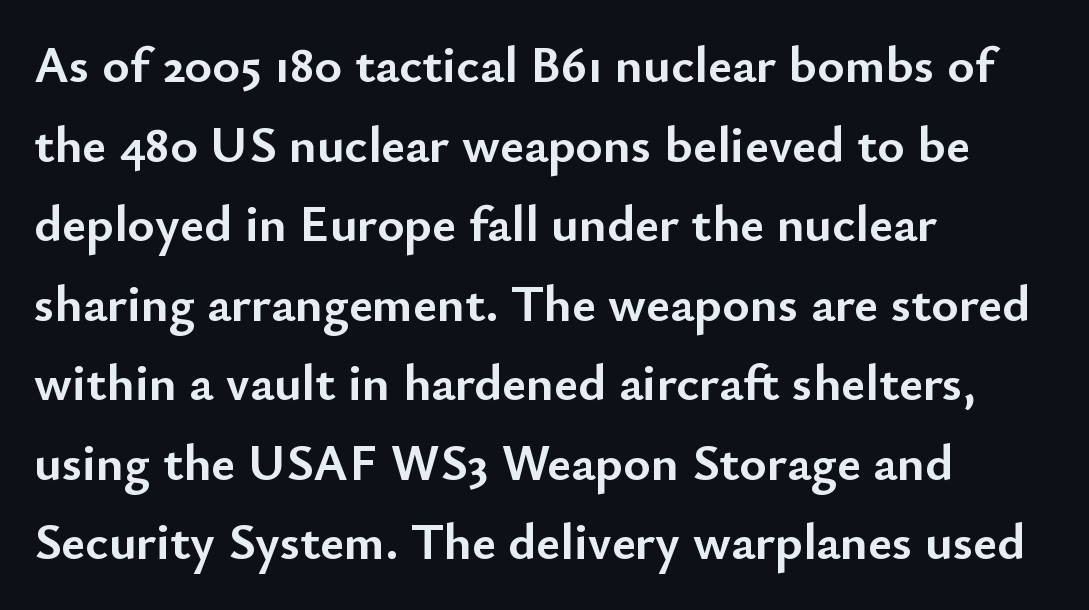
{"serif": "no", "italic": "no", "bold": "yes", "weight": "semibold", "width": "normal", "stroke_contrast": "low", "x_height": "small", "monospaced": "no", "underline": "no", "align": "left", "line_spacing": "normal", "line_spacing_ratio": 1.53, "letter_spacing": "normal", "letter_spacing_em": 0.0, "glyph_px": 52}
